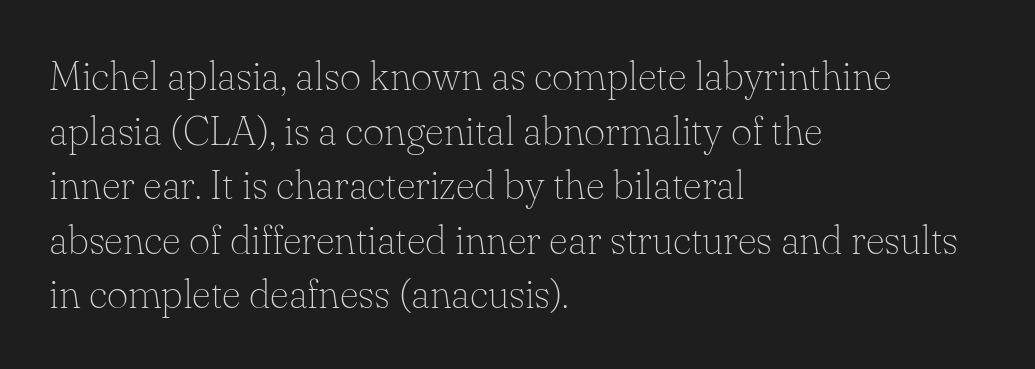
{"serif": "yes", "italic": "no", "bold": "no", "weight": "thin", "width": "normal", "stroke_contrast": "low", "x_height": "small", "monospaced": "no", "underline": "no", "align": "left", "line_spacing": "normal", "line_spacing_ratio": 1.33, "letter_spacing": "normal", "letter_spacing_em": 0.0, "glyph_px": 41}
